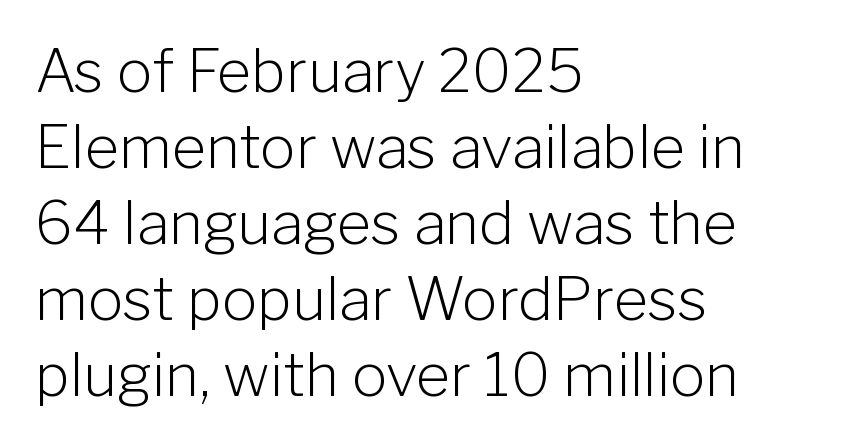
The image shows 59 px light sans-serif type, upright; set left-aligned, normal line spacing (1.29x), normal letter spacing, not underlined; low stroke contrast and a medium x-height.
